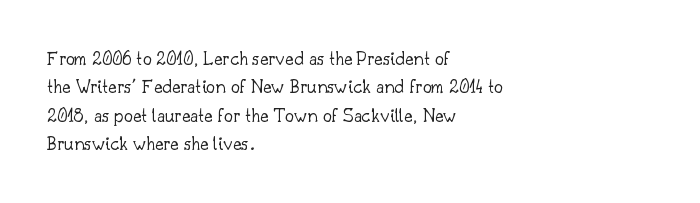
The image shows 20 px text type, upright; set left-aligned, normal line spacing (1.42x), normal letter spacing, not underlined.
